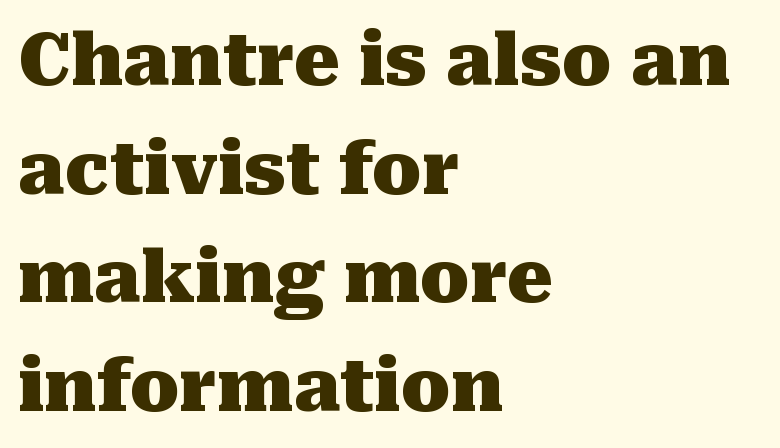
Q: Is the text bold? A: Yes.
Q: Is the text italic (slanted)? A: No, it is upright.
Q: Is the typeface a serif or a sans-serif typeface? A: Serif.
Q: Is the text underlined? A: No.
Q: How is the paragraph aligned? A: Left-aligned.
Q: Is the spacing between letters normal or unusually wide? A: Normal.
Q: Is the spacing between lines tight, normal or loose? A: Normal.
Q: Width (condensed, normal, or wide)? A: Normal.
Q: Stroke contrast? A: Medium.
Q: x-height? A: Medium.
Q: Monospaced? A: No.
